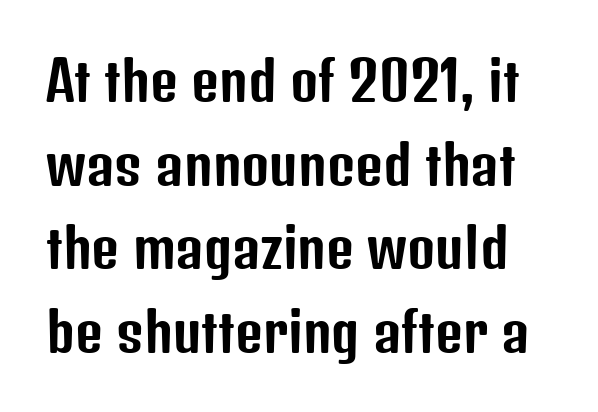
{"serif": "no", "italic": "no", "width": "condensed", "stroke_contrast": "low", "x_height": "medium", "monospaced": "no", "underline": "no", "line_spacing": "normal", "line_spacing_ratio": 1.55, "letter_spacing": "normal", "letter_spacing_em": 0.0, "glyph_px": 54}
